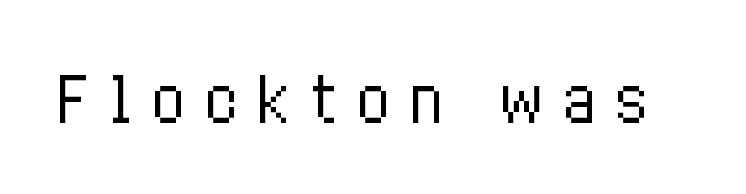
{"italic": "no", "bold": "no", "weight": "regular", "width": "condensed", "stroke_contrast": "low", "x_height": "medium", "monospaced": "no", "underline": "no", "letter_spacing": "wide", "letter_spacing_em": 0.27, "glyph_px": 60}
